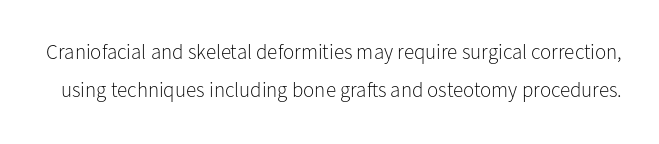
The image shows 21 px text type, upright; set line spacing 1.83x, normal letter spacing, not underlined.
